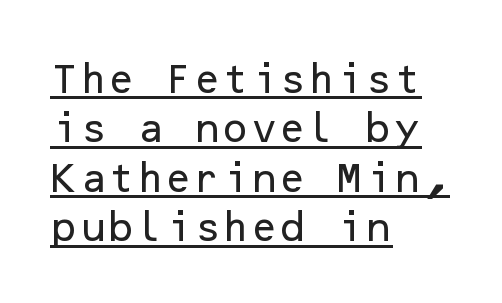
{"serif": "no", "italic": "no", "width": "normal", "stroke_contrast": "low", "x_height": "medium", "underline": "yes", "align": "left", "line_spacing": "normal", "line_spacing_ratio": 1.5, "letter_spacing": "normal", "letter_spacing_em": 0.0, "glyph_px": 33}
